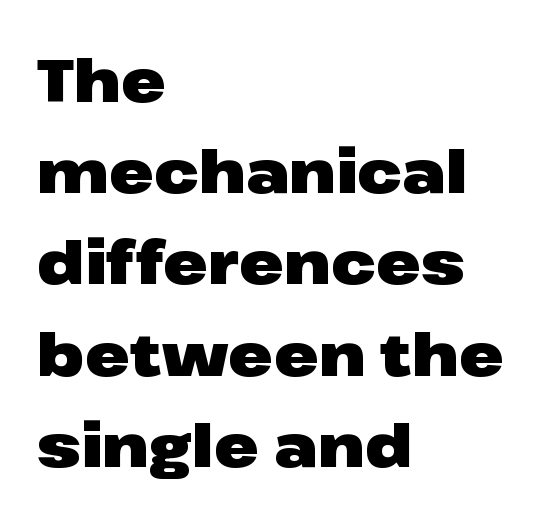
Letterform terminals end flat and unadorned throughout the passage. This rendering features lettering with no underline. The rendering uses natural spacing where letterforms have individual widths. The font's upright variant was chosen for this text. Standard letterfit; no display-style spreading of the glyphs. Caption: multi-line text, flush left, ragged right.
